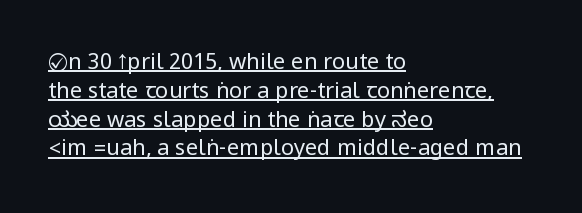
{"italic": "no", "bold": "no", "underline": "yes", "align": "left", "line_spacing": "normal", "line_spacing_ratio": 1.31, "letter_spacing": "normal", "letter_spacing_em": 0.0, "glyph_px": 22}
